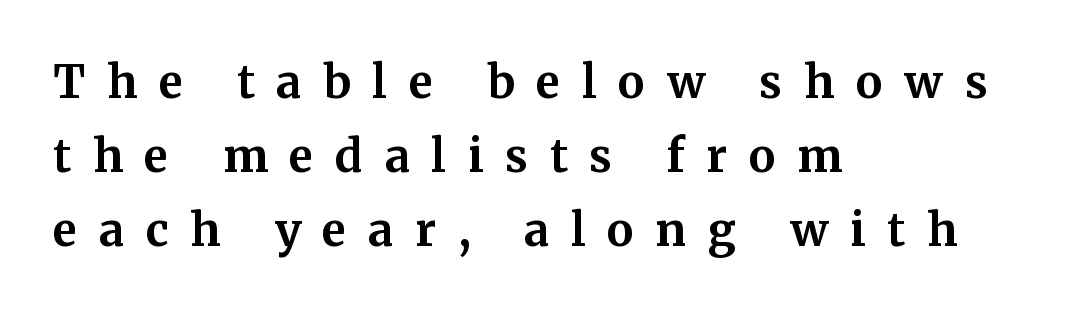
The text block is weighted toward the left margin, trailing off unevenly rightward. The passage shown is typed in a proportional face where columns would drift. The words here are not underlined. The letters carry serifs — small finishing strokes at the ends of their stems.
